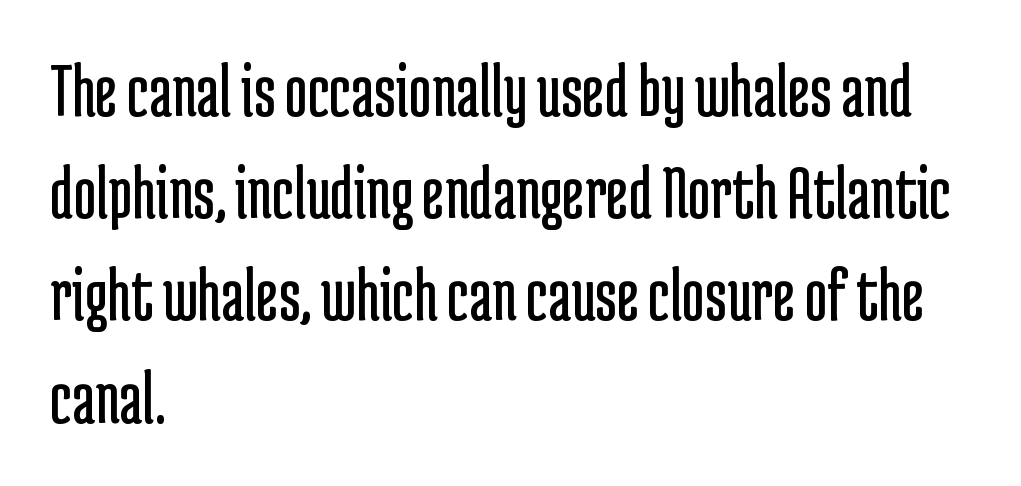
{"serif": "no", "italic": "no", "bold": "no", "weight": "regular", "width": "condensed", "stroke_contrast": "low", "x_height": "medium", "monospaced": "no", "underline": "no", "align": "left", "line_spacing": "normal", "line_spacing_ratio": 1.31, "letter_spacing": "normal", "letter_spacing_em": 0.0, "glyph_px": 78}
